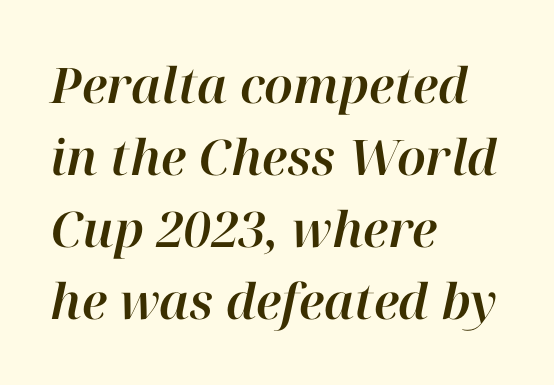
Where is the straight margin? On the left. Would a proofreader flag this as italicized? Yes. The gap between lines stays unmarked. Look at the tracking — it's just the regular setting, nothing added.
